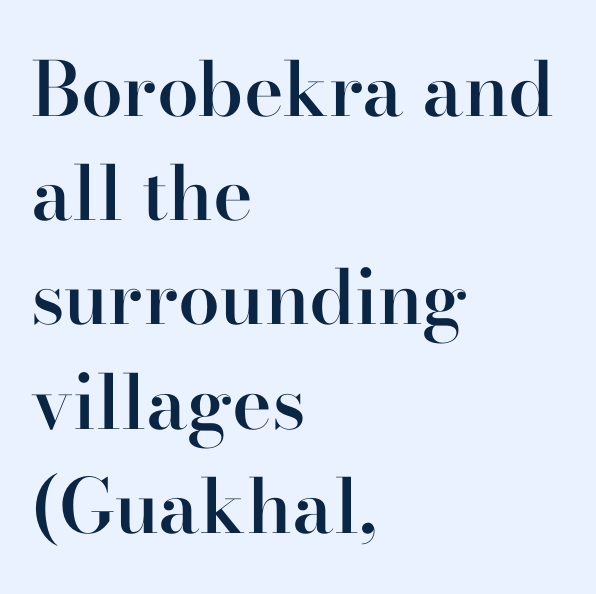
Q: Is the text bold? A: Semi-bold.
Q: Is the text italic (slanted)? A: No, it is upright.
Q: Is the typeface a serif or a sans-serif typeface? A: Serif.
Q: Is the text underlined? A: No.
Q: How is the paragraph aligned? A: Left-aligned.
Q: Is the spacing between letters normal or unusually wide? A: Normal.
Q: Is the spacing between lines tight, normal or loose? A: Normal.
Q: Width (condensed, normal, or wide)? A: Normal.
Q: Stroke contrast? A: High.
Q: x-height? A: Small.
Q: Monospaced? A: No.
